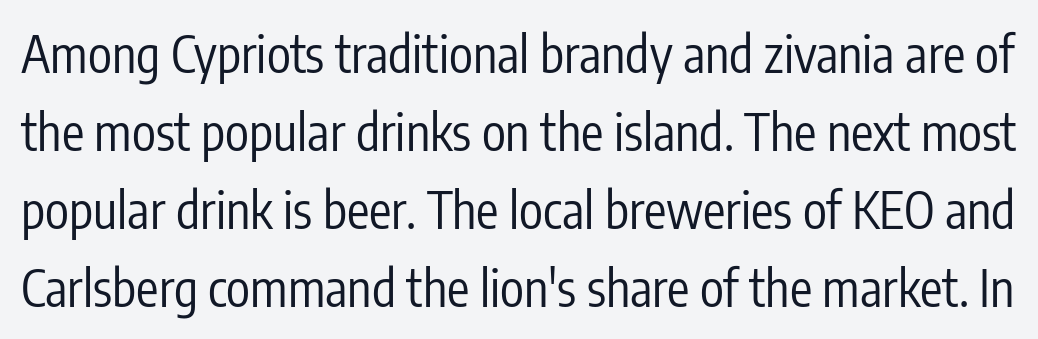
Q: Is the text bold? A: No.
Q: Is the text italic (slanted)? A: No, it is upright.
Q: Is the typeface a serif or a sans-serif typeface? A: Sans-serif.
Q: Is the text underlined? A: No.
Q: Is the spacing between letters normal or unusually wide? A: Normal.
Q: Is the spacing between lines tight, normal or loose? A: Normal.
Q: Width (condensed, normal, or wide)? A: Condensed.
Q: Stroke contrast? A: Low.
Q: x-height? A: Medium.
Q: Monospaced? A: No.
